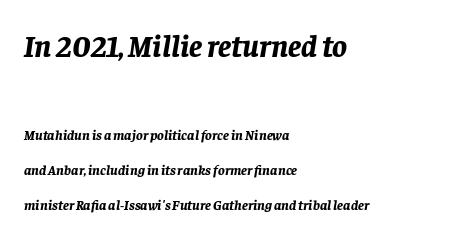
Character widths vary here, with narrow letters taking less room than wide ones. If you drew a ruler down the left edge, every line would touch it. A full-strength bold gives these letters their thick strokes. Default kerning and tracking; the words read as compact shapes. Slanted lettering throughout. If you squint, the top block still reads clearly — it's the larger of the two.
